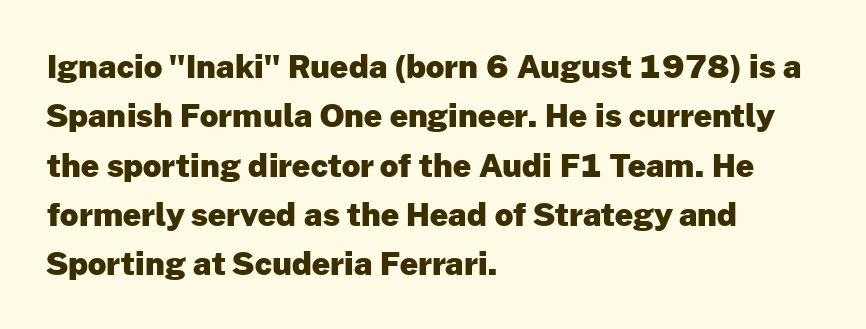
{"serif": "no", "italic": "no", "bold": "yes", "weight": "heavy", "width": "normal", "stroke_contrast": "low", "x_height": "medium", "monospaced": "no", "underline": "no", "align": "left", "line_spacing": "normal", "line_spacing_ratio": 1.54, "letter_spacing": "normal", "letter_spacing_em": 0.0, "glyph_px": 32}
